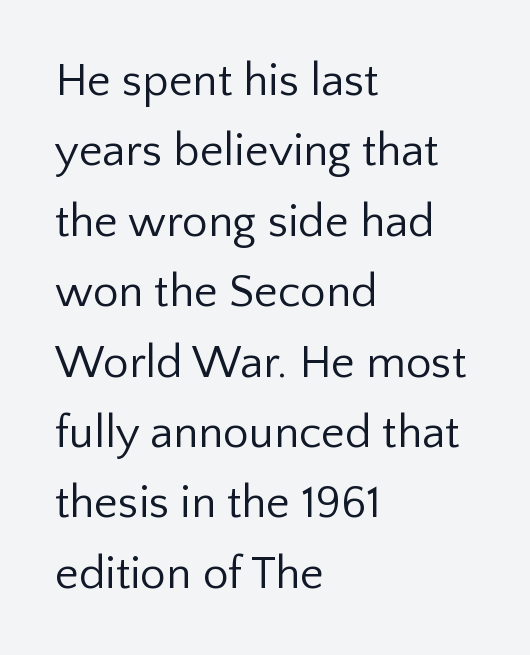
{"serif": "no", "italic": "no", "bold": "no", "weight": "regular", "width": "normal", "stroke_contrast": "low", "x_height": "medium", "monospaced": "no", "underline": "no", "align": "left", "line_spacing": "normal", "line_spacing_ratio": 1.53, "letter_spacing": "normal", "letter_spacing_em": 0.0, "glyph_px": 46}
